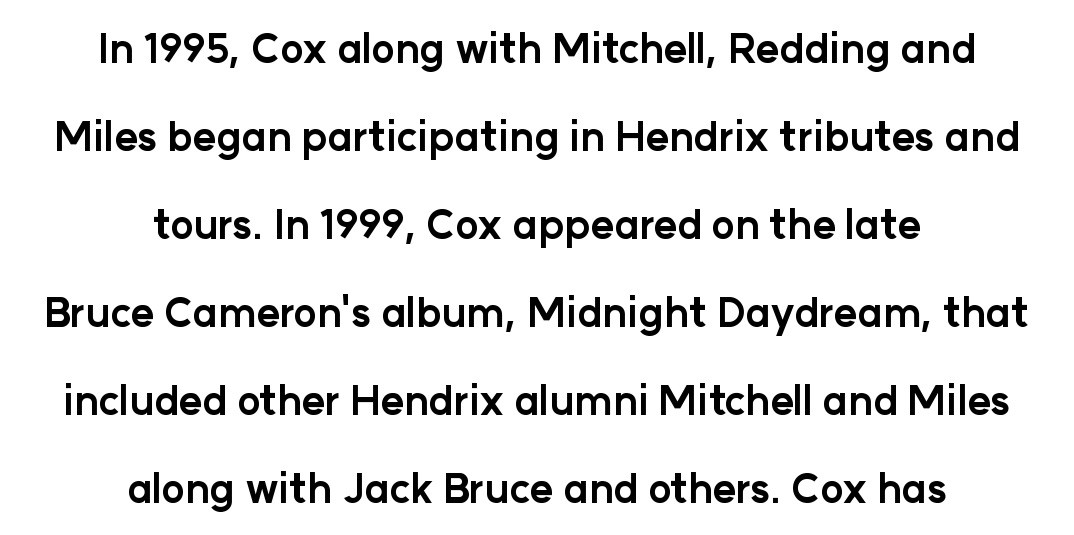
{"serif": "no", "italic": "no", "bold": "yes", "weight": "bold", "width": "normal", "stroke_contrast": "low", "x_height": "medium", "monospaced": "no", "underline": "no", "align": "center", "line_spacing": "loose", "line_spacing_ratio": 2.2, "letter_spacing": "normal", "letter_spacing_em": 0.0, "glyph_px": 40}
